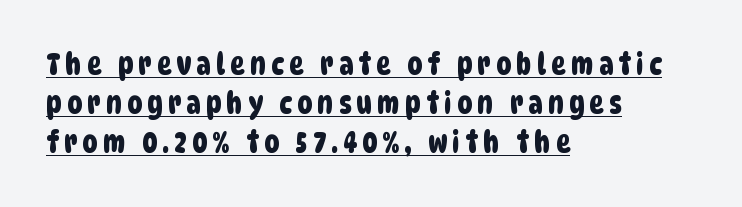
{"serif": "no", "width": "condensed", "stroke_contrast": "low", "x_height": "large", "monospaced": "no", "underline": "yes", "align": "left", "line_spacing": "normal", "line_spacing_ratio": 1.3, "glyph_px": 30}
